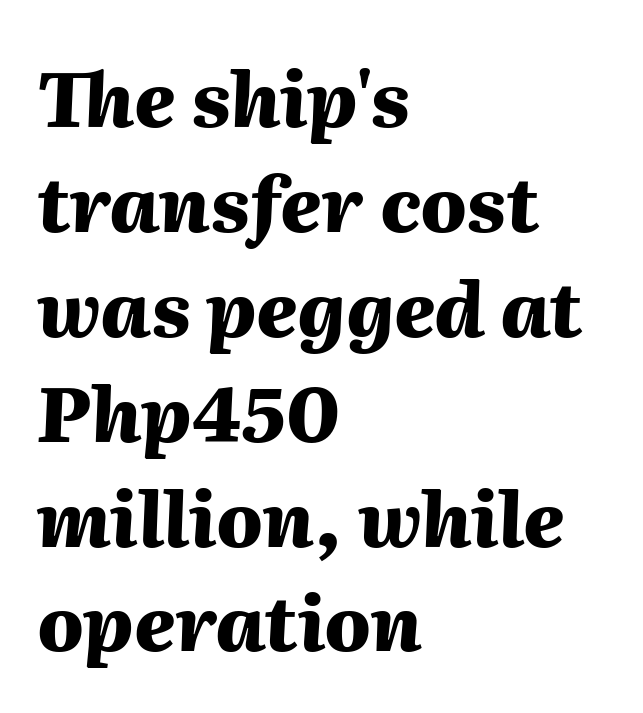
{"italic": "yes", "lean": "right", "slant_degrees": 2, "bold": "yes", "weight": "heavy", "width": "normal", "stroke_contrast": "medium", "x_height": "medium", "monospaced": "no", "underline": "no", "align": "left", "line_spacing": "normal", "line_spacing_ratio": 1.38, "letter_spacing": "normal", "letter_spacing_em": 0.0, "glyph_px": 76}
